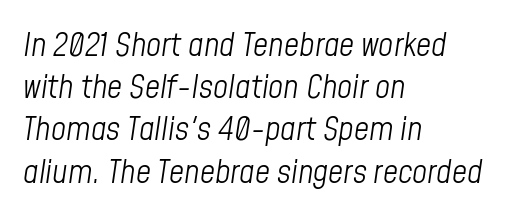
Bare-footed words on every line. Caption: face not bold, strokes unweighted. Every character sits at an angle, as italics do. Is this a fixed-width face? No — the glyphs have proportional, varying widths.
